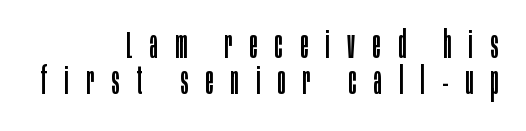
Weight: in the light-to-regular range. Here the designer chose a conventional face with non-uniform glyph widths. Layout note: lines flush right. The passage shown is typeset with a sans-serif family. Posture: straight, roman, zero tilt.
